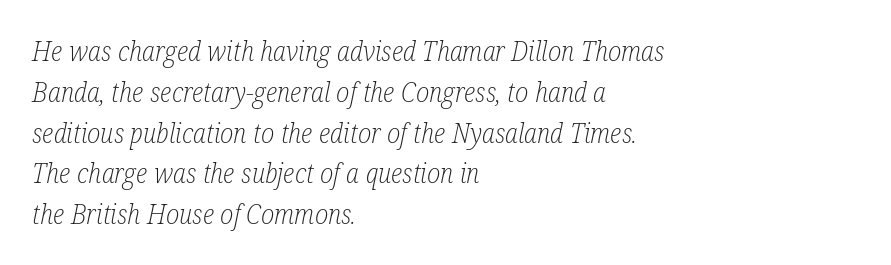
In terms of letterspacing, this is plain default setting. Layout note: lines flush left. Horizontal bands of white between lines are of average thickness. These lines were composed using italics. The specimen omits any rule beneath the text block's lines.
